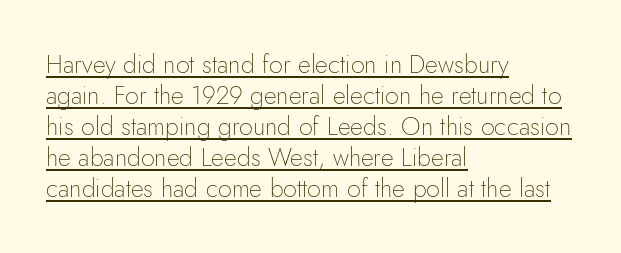
Q: Is the text bold? A: No.
Q: Is the text italic (slanted)? A: No, it is upright.
Q: Is the text underlined? A: Yes.
Q: How is the paragraph aligned? A: Left-aligned.
Q: Is the spacing between letters normal or unusually wide? A: Normal.
